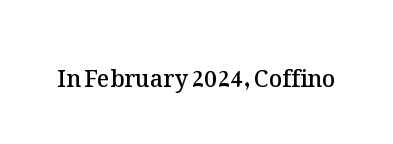
{"italic": "no", "bold": "semi", "underline": "no", "letter_spacing": "normal", "letter_spacing_em": 0.0, "glyph_px": 23}
